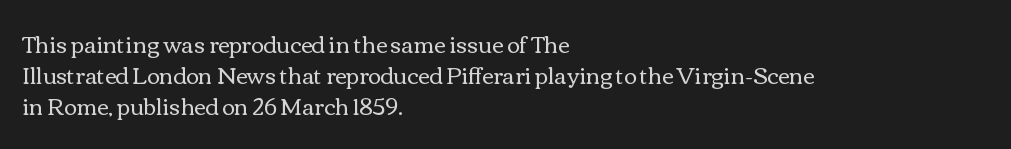
The words here are not underlined. Default kerning and tracking; the words read as compact shapes. The paragraph shown leans on its left margin. Posture: straight, roman, zero tilt. Vertical stems look standard width or narrower in stroke. Vertical spacing — default.
